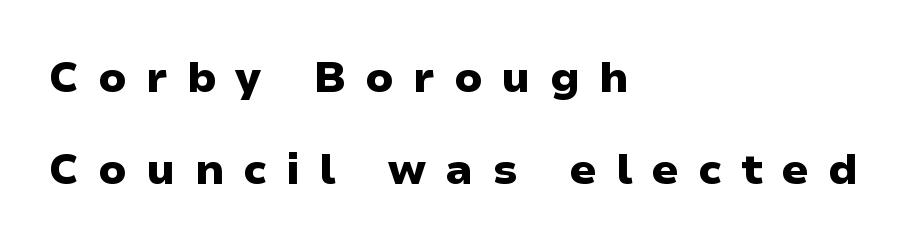
{"serif": "no", "italic": "no", "bold": "yes", "weight": "heavy", "width": "wide", "stroke_contrast": "low", "x_height": "medium", "monospaced": "no", "underline": "no", "align": "left", "line_spacing": "loose", "line_spacing_ratio": 2.13, "letter_spacing": "wide", "letter_spacing_em": 0.44, "glyph_px": 43}
